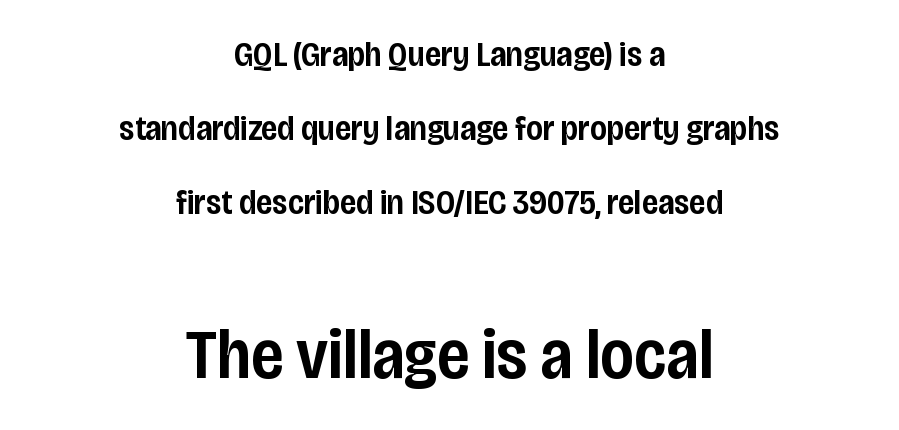
Observe the absence of serifs on each vertical stroke in this sample. Each new line begins a long way beneath the previous one. Neither beginnings nor endings align; midpoints do. Letters rest on an invisible, unmarked baseline.
